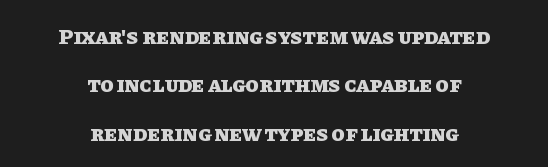
Q: Is the text bold? A: Yes.
Q: Is the text italic (slanted)? A: No, it is upright.
Q: Is the text underlined? A: No.
Q: How is the paragraph aligned? A: Centered.
Q: Is the spacing between letters normal or unusually wide? A: Normal.
Q: Is the spacing between lines tight, normal or loose? A: Loose.
